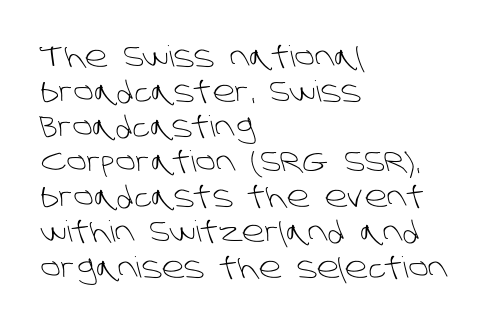
Q: Is the text bold? A: No.
Q: Is the typeface a serif or a sans-serif typeface? A: Sans-serif.
Q: Is the text underlined? A: No.
Q: How is the paragraph aligned? A: Left-aligned.
Q: Is the spacing between letters normal or unusually wide? A: Normal.
Q: Width (condensed, normal, or wide)? A: Normal.
Q: Stroke contrast? A: Low.
Q: x-height? A: Large.
Q: Monospaced? A: No.
